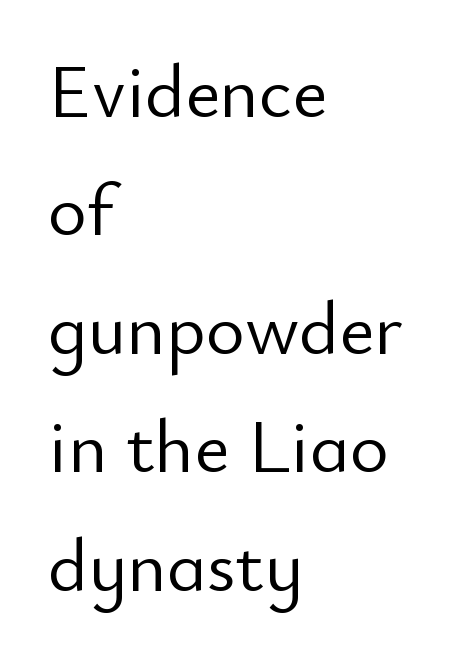
Q: Is the text bold? A: No.
Q: Is the text italic (slanted)? A: No, it is upright.
Q: Is the typeface a serif or a sans-serif typeface? A: Sans-serif.
Q: Is the text underlined? A: No.
Q: How is the paragraph aligned? A: Left-aligned.
Q: Is the spacing between letters normal or unusually wide? A: Normal.
Q: Is the spacing between lines tight, normal or loose? A: Normal.
Q: Width (condensed, normal, or wide)? A: Normal.
Q: Stroke contrast? A: Low.
Q: x-height? A: Small.
Q: Monospaced? A: No.
